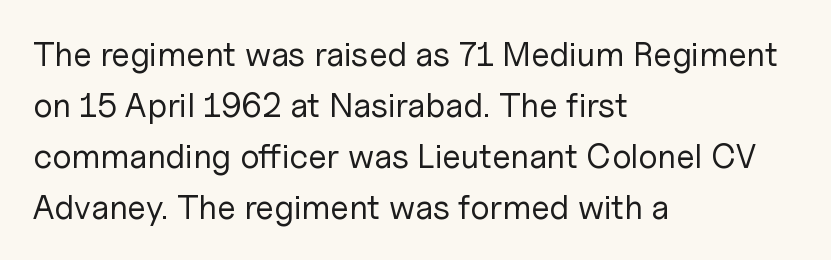
{"serif": "no", "italic": "no", "bold": "no", "weight": "regular", "width": "normal", "stroke_contrast": "low", "x_height": "medium", "monospaced": "no", "underline": "no", "align": "left", "line_spacing": "normal", "line_spacing_ratio": 1.5, "letter_spacing": "normal", "letter_spacing_em": 0.0, "glyph_px": 34}
